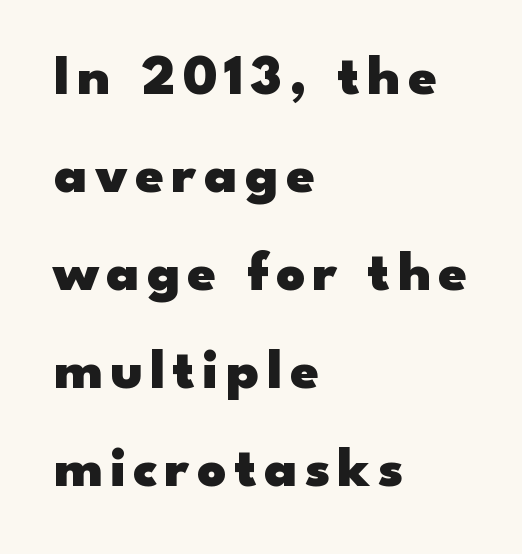
The face used here is proportionally spaced, like ordinary book or web type. Glance below the letters and you will spot only blank space. No feet cap the strokes, marking this as sans-serif type. The rendering uses a bold face; every stroke is thick and dark. The lines are quadded left. Italic: no, the glyphs are upright roman.
